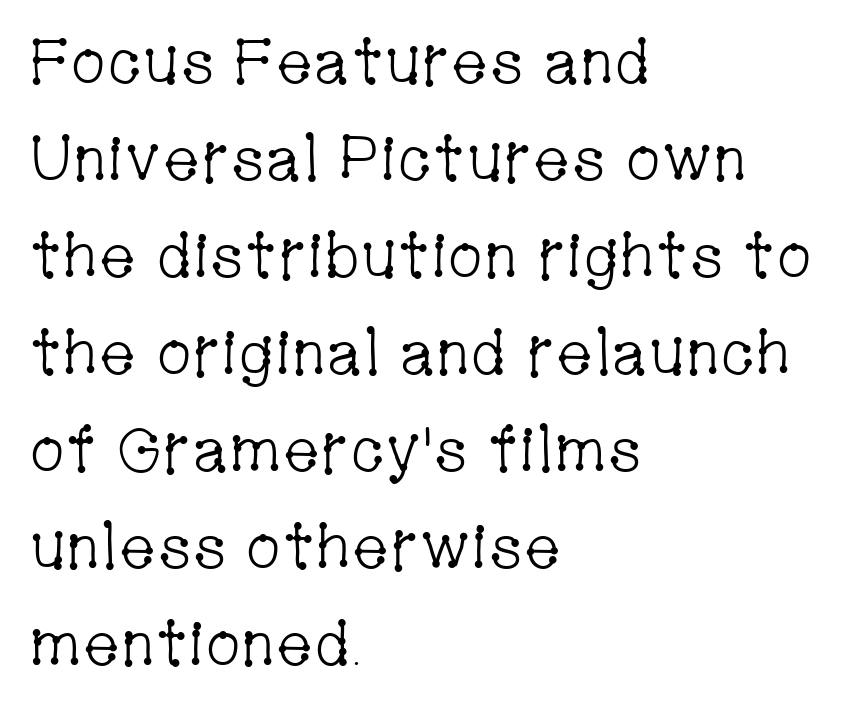
{"serif": "yes", "italic": "no", "bold": "no", "weight": "light", "width": "condensed", "stroke_contrast": "low", "x_height": "medium", "monospaced": "no", "underline": "no", "align": "left", "line_spacing": "normal", "line_spacing_ratio": 1.54, "letter_spacing": "normal", "letter_spacing_em": 0.0, "glyph_px": 63}
